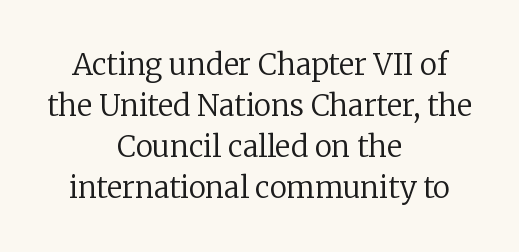
The image shows 29 px regular-weight serif type, upright; set centered, normal line spacing (1.41x), normal letter spacing, not underlined; low stroke contrast and a medium x-height.
